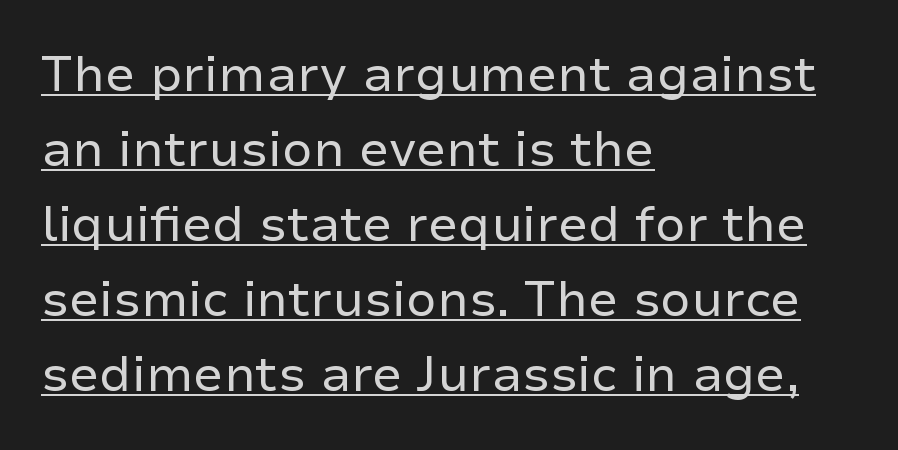
It's the straight-up-and-down kind of type. Horizontal bands of white between lines are of average thickness. Glyph-to-glyph distance matches everyday printed text. Proportional: the letters do not fall into vertical columns. Reading down the block, your eye returns to a fixed left position each line.
